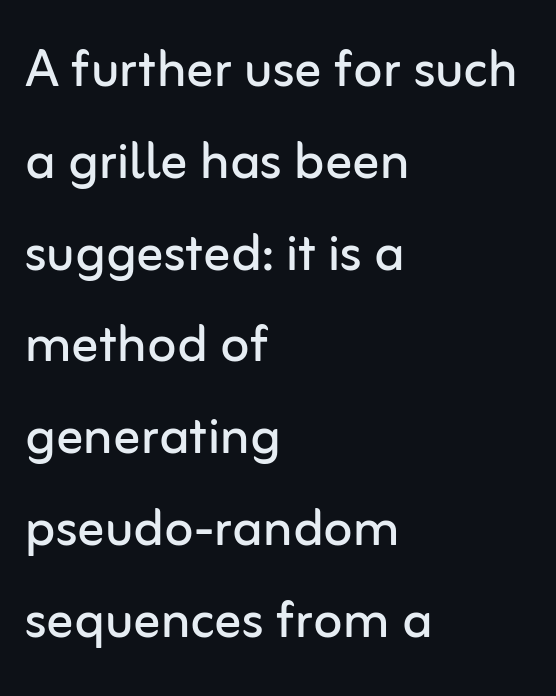
Q: Is the text bold? A: No.
Q: Is the text italic (slanted)? A: No, it is upright.
Q: Is the typeface a serif or a sans-serif typeface? A: Sans-serif.
Q: Is the text underlined? A: No.
Q: How is the paragraph aligned? A: Left-aligned.
Q: Is the spacing between letters normal or unusually wide? A: Normal.
Q: Is the spacing between lines tight, normal or loose? A: Normal.
Q: Width (condensed, normal, or wide)? A: Normal.
Q: Stroke contrast? A: Low.
Q: x-height? A: Medium.
Q: Monospaced? A: No.
